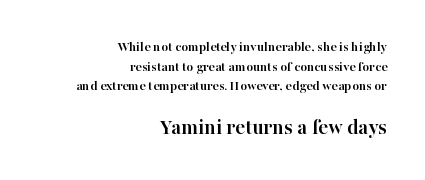
Glance below the letters and you will spot only blank space. Unlike italic type, these characters show no tilt at all. Small over large — that's the arrangement of the two blocks here. These lines keep a tight, regular rhythm from letter to letter.
